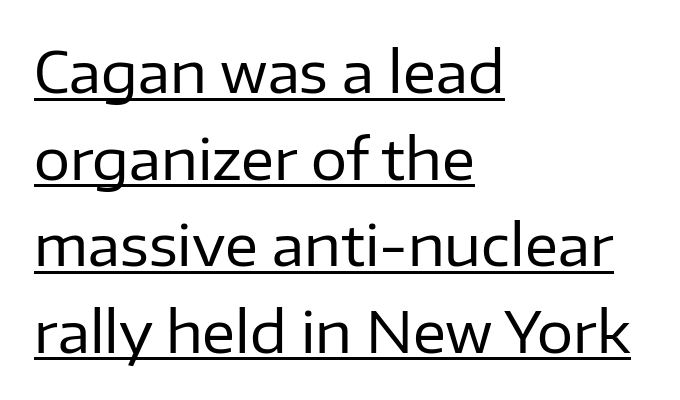
The image shows 57 px regular-weight sans-serif type, upright; set left-aligned, normal line spacing (1.52x), normal letter spacing, underlined; low stroke contrast and a medium x-height.
